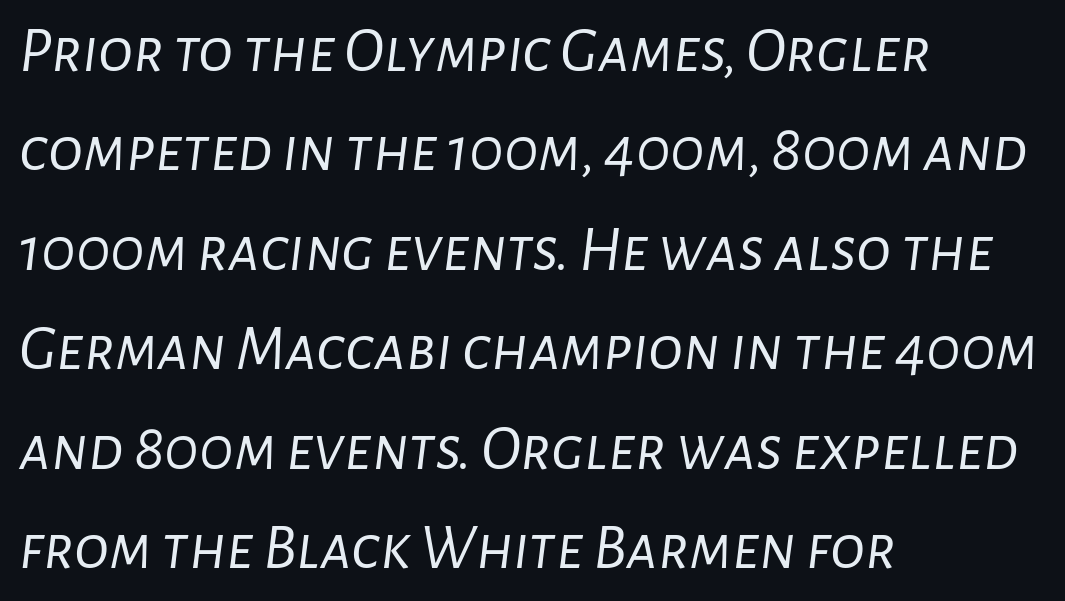
The image shows 65 px light type, italic (leaning right); set left-aligned, normal line spacing (1.53x), normal letter spacing, not underlined; low stroke contrast and a medium x-height.
